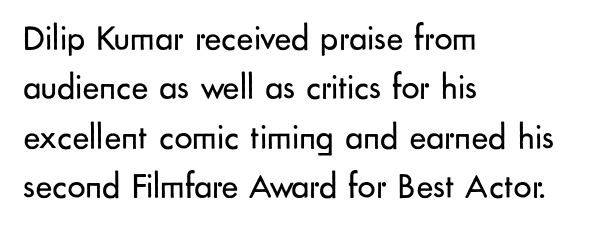
The letters look calm and open, with moderate or lighter stems. This rendering uses left alignment, leaving the right contour irregular. Tracking here is standard; glyphs follow each other at the usual distance. Is there any slant? The stems are plumb.
